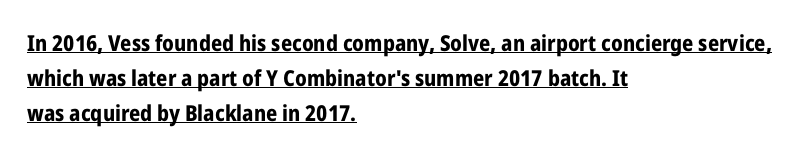
{"italic": "no", "bold": "yes", "underline": "yes", "align": "left", "line_spacing": "normal", "line_spacing_ratio": 1.58, "letter_spacing": "normal", "letter_spacing_em": 0.0, "glyph_px": 22}
